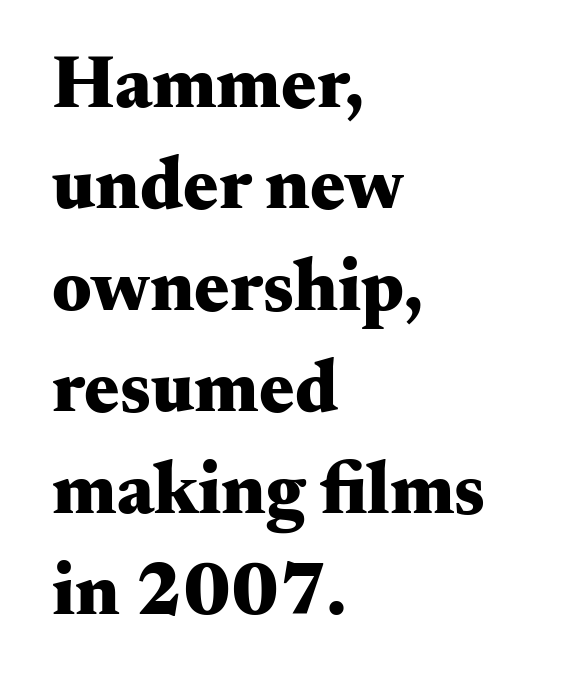
The image shows 74 px heavy, wide serif type, upright; set left-aligned, normal line spacing (1.37x), normal letter spacing, not underlined; medium stroke contrast and a small x-height.
